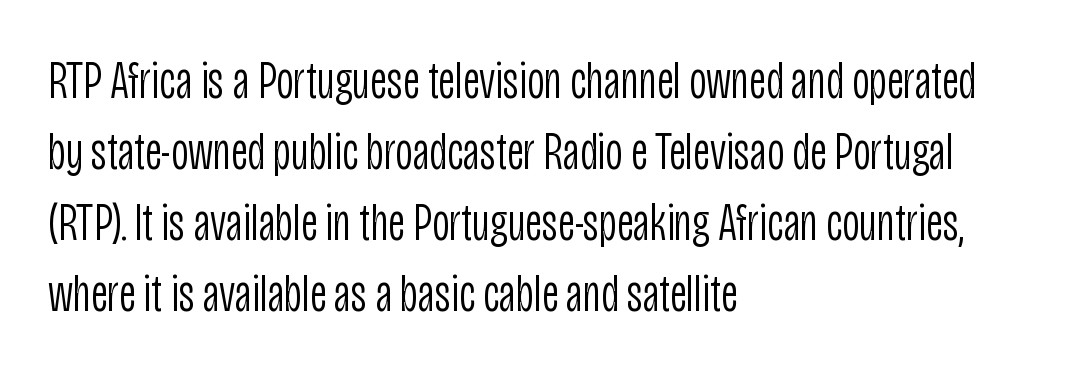
{"serif": "no", "italic": "no", "bold": "no", "weight": "light", "width": "condensed", "stroke_contrast": "low", "x_height": "large", "monospaced": "no", "underline": "no", "align": "left", "line_spacing": "normal", "line_spacing_ratio": 1.34, "letter_spacing": "normal", "letter_spacing_em": 0.0, "glyph_px": 53}
